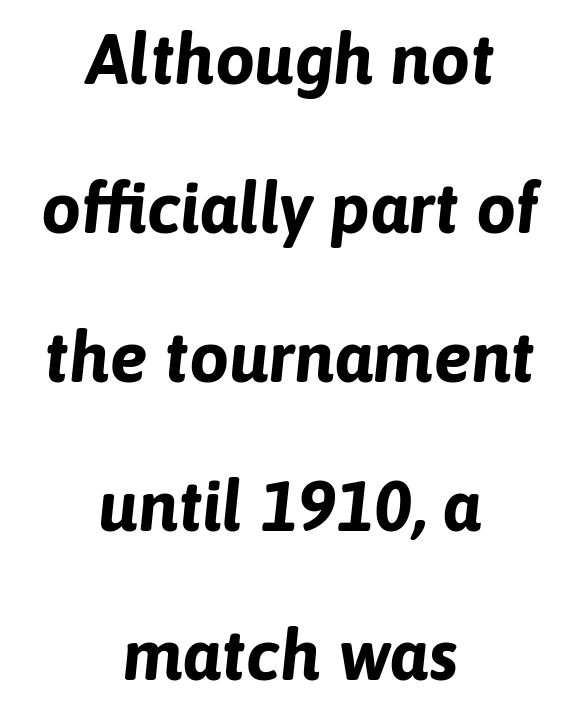
Q: Is the text bold? A: Yes.
Q: Is the text italic (slanted)? A: Yes, it leans right by about 6 degrees.
Q: Is the text underlined? A: No.
Q: How is the paragraph aligned? A: Centered.
Q: Is the spacing between letters normal or unusually wide? A: Normal.
Q: Is the spacing between lines tight, normal or loose? A: Loose.
Q: Width (condensed, normal, or wide)? A: Normal.
Q: Stroke contrast? A: Low.
Q: x-height? A: Medium.
Q: Monospaced? A: No.
